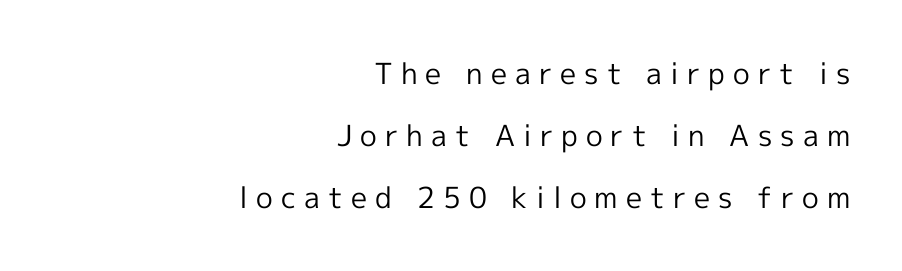
{"serif": "no", "italic": "no", "bold": "no", "weight": "regular", "width": "normal", "x_height": "medium", "monospaced": "no", "underline": "no", "align": "right", "line_spacing": "loose", "line_spacing_ratio": 2.14, "letter_spacing": "wide", "letter_spacing_em": 0.28, "glyph_px": 29}
